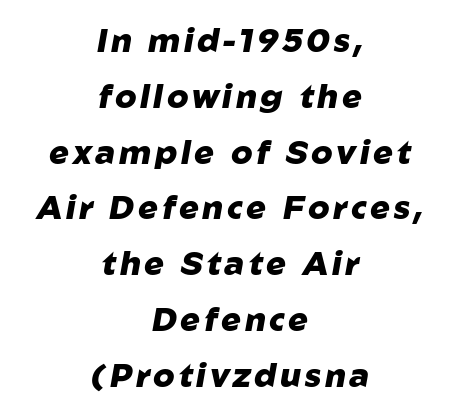
A normal amount of white space separates one row of letters from the next. Is this a fixed-width face? No — the glyphs have proportional, varying widths. Type without underlining. Posture: slanted. In terms of weight, the rendering is a true, heavy bold.
